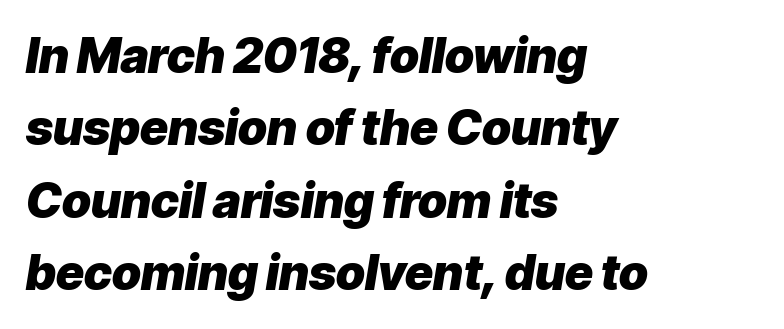
The image shows 48 px heavy type, italic (leaning right); set left-aligned, normal line spacing (1.51x), normal letter spacing, not underlined; low stroke contrast and a medium x-height.
